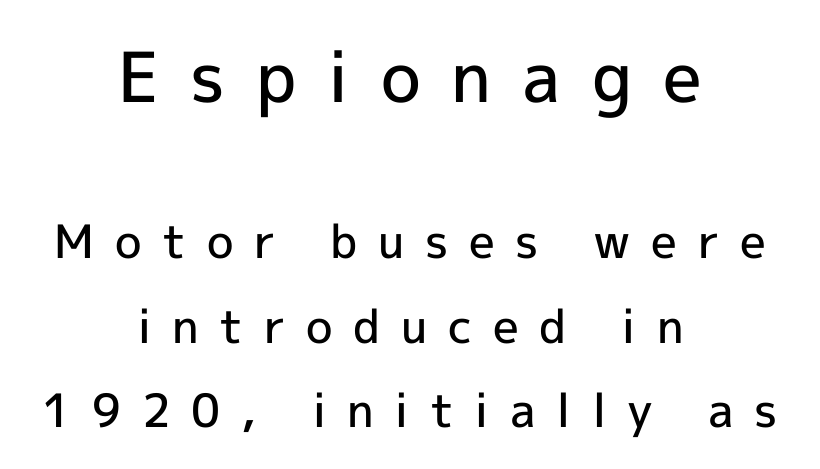
Q: Is the text bold? A: Semi-bold.
Q: Is the text italic (slanted)? A: No, it is upright.
Q: Is the typeface a serif or a sans-serif typeface? A: Sans-serif.
Q: Is the text underlined? A: No.
Q: How is the paragraph aligned? A: Centered.
Q: Is the spacing between letters normal or unusually wide? A: Unusually wide.
Q: Which block of text is set in a larger size, the first (top) or the second (bottom)? A: The first (top) one.
Q: Width (condensed, normal, or wide)? A: Normal.
Q: x-height? A: Medium.
Q: Monospaced? A: No.
